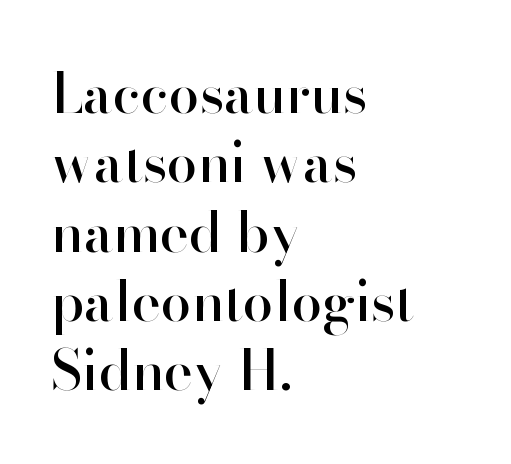
Nope, not italic — everything's standing straight. Default kerning and tracking; the words read as compact shapes. The letters advance in unequal steps, a hallmark of proportional type. Type without underlining. No feet cap the strokes, marking this as sans-serif type.
